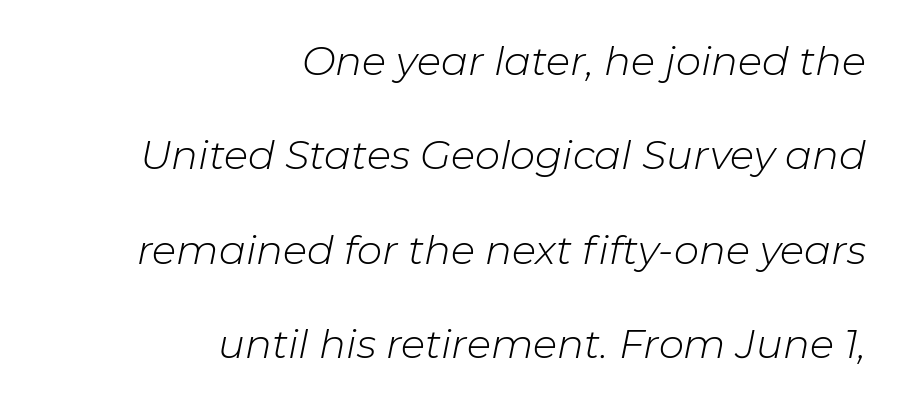
Q: Is the text bold? A: No.
Q: Is the text italic (slanted)? A: Yes, it leans right by about 11 degrees.
Q: Is the text underlined? A: No.
Q: How is the paragraph aligned? A: Right-aligned.
Q: Is the spacing between letters normal or unusually wide? A: Normal.
Q: Is the spacing between lines tight, normal or loose? A: Loose.
Q: Width (condensed, normal, or wide)? A: Normal.
Q: Stroke contrast? A: Low.
Q: x-height? A: Medium.
Q: Monospaced? A: No.
